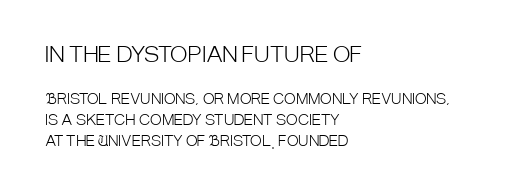
{"italic": "no", "bold": "no", "underline": "no", "align": "left", "line_spacing": "normal", "line_spacing_ratio": 1.5, "letter_spacing": "normal", "letter_spacing_em": 0.0, "larger_block": "first", "size_ratio": 1.5, "glyph_px": 21}
